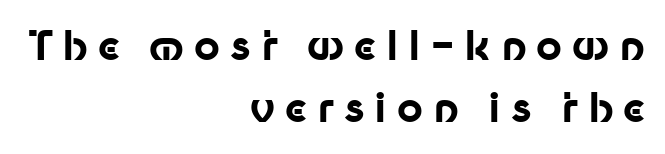
The image shows 40 px bold sans-serif type, upright; set right-aligned, normal line spacing (1.55x), unusually wide letter spacing (+0.25 em), not underlined; low stroke contrast and a medium x-height.
